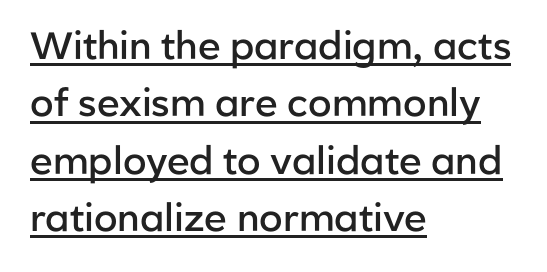
Q: Is the text bold? A: Semi-bold.
Q: Is the text italic (slanted)? A: No, it is upright.
Q: Is the typeface a serif or a sans-serif typeface? A: Sans-serif.
Q: Is the text underlined? A: Yes.
Q: How is the paragraph aligned? A: Left-aligned.
Q: Is the spacing between letters normal or unusually wide? A: Normal.
Q: Is the spacing between lines tight, normal or loose? A: Normal.
Q: Width (condensed, normal, or wide)? A: Normal.
Q: Stroke contrast? A: Low.
Q: x-height? A: Medium.
Q: Monospaced? A: No.
